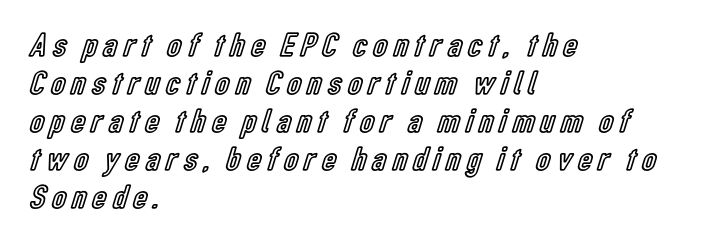
Q: Is the text italic (slanted)? A: Yes.
Q: Is the text underlined? A: No.
Q: How is the paragraph aligned? A: Left-aligned.
Q: Is the spacing between lines tight, normal or loose? A: Tight.
Q: Width (condensed, normal, or wide)? A: Condensed.
Q: x-height? A: Medium.
Q: Monospaced? A: No.
